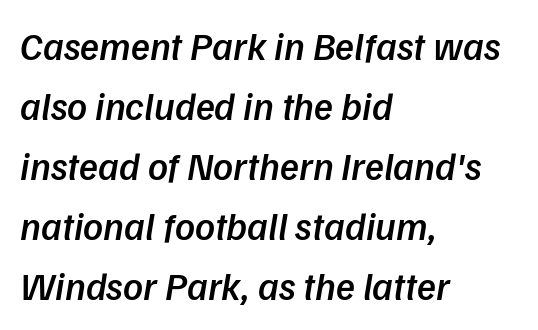
The image shows 39 px semibold sans-serif type; set left-aligned, normal line spacing (1.54x), normal letter spacing, not underlined; low stroke contrast and a medium x-height.
